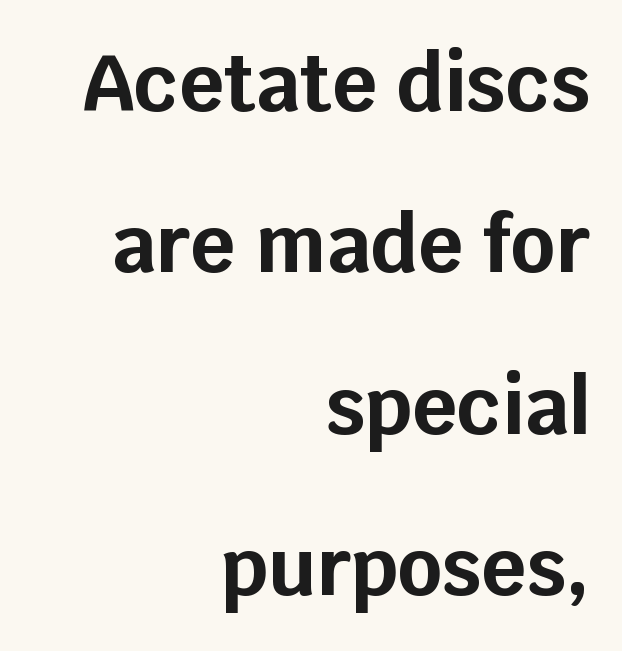
Q: Is the text bold? A: Yes.
Q: Is the text italic (slanted)? A: No, it is upright.
Q: Is the typeface a serif or a sans-serif typeface? A: Sans-serif.
Q: Is the text underlined? A: No.
Q: How is the paragraph aligned? A: Right-aligned.
Q: Is the spacing between letters normal or unusually wide? A: Normal.
Q: Is the spacing between lines tight, normal or loose? A: Loose.
Q: Width (condensed, normal, or wide)? A: Normal.
Q: Stroke contrast? A: Low.
Q: x-height? A: Large.
Q: Monospaced? A: No.
